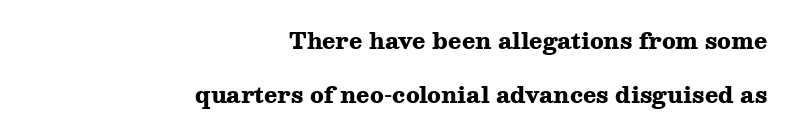
The image shows 22 px bold type, upright; set right-aligned, loose line spacing (2.44x), normal letter spacing, not underlined.
